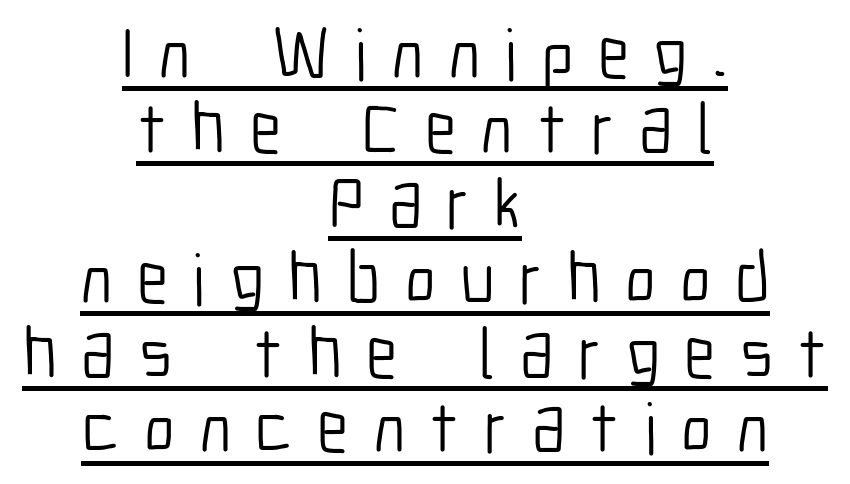
Q: Is the text bold? A: No.
Q: Is the text italic (slanted)? A: No, it is upright.
Q: Is the typeface a serif or a sans-serif typeface? A: Sans-serif.
Q: Is the text underlined? A: Yes.
Q: How is the paragraph aligned? A: Centered.
Q: Is the spacing between letters normal or unusually wide? A: Unusually wide.
Q: Is the spacing between lines tight, normal or loose? A: Tight.
Q: Width (condensed, normal, or wide)? A: Condensed.
Q: Stroke contrast? A: Low.
Q: x-height? A: Medium.
Q: Monospaced? A: No.
